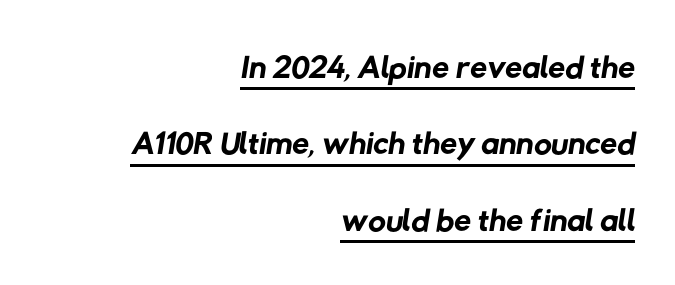
Q: Is the text bold? A: No.
Q: Is the typeface a serif or a sans-serif typeface? A: Sans-serif.
Q: Is the text underlined? A: Yes.
Q: How is the paragraph aligned? A: Right-aligned.
Q: Is the spacing between letters normal or unusually wide? A: Normal.
Q: Is the spacing between lines tight, normal or loose? A: Normal.
Q: Width (condensed, normal, or wide)? A: Normal.
Q: Stroke contrast? A: Low.
Q: x-height? A: Medium.
Q: Monospaced? A: No.
